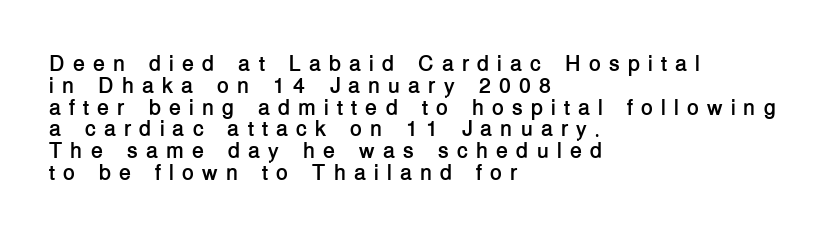
The image shows 22 px bold type, upright; set left-aligned, tight line spacing (0.99x), unusually wide letter spacing (+0.36 em), not underlined.
